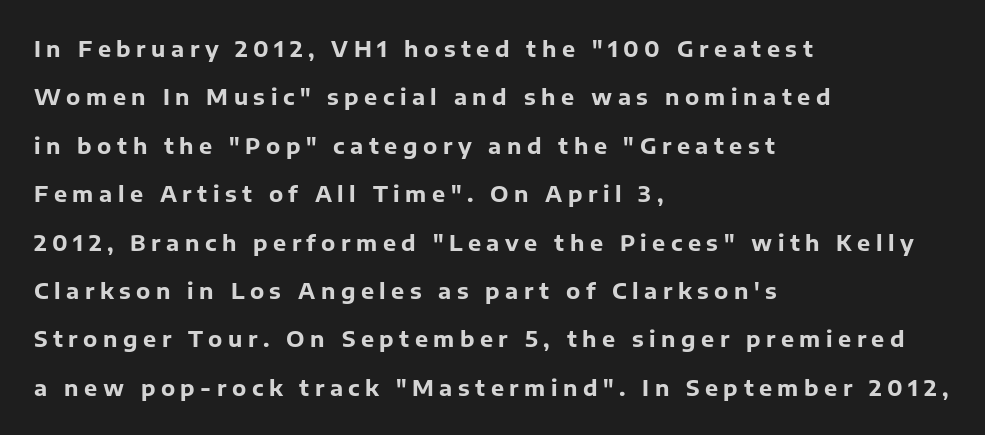
The image shows 22 px bold type, upright; set left-aligned, loose line spacing (2.2x), unusually wide letter spacing (+0.25 em), not underlined.
